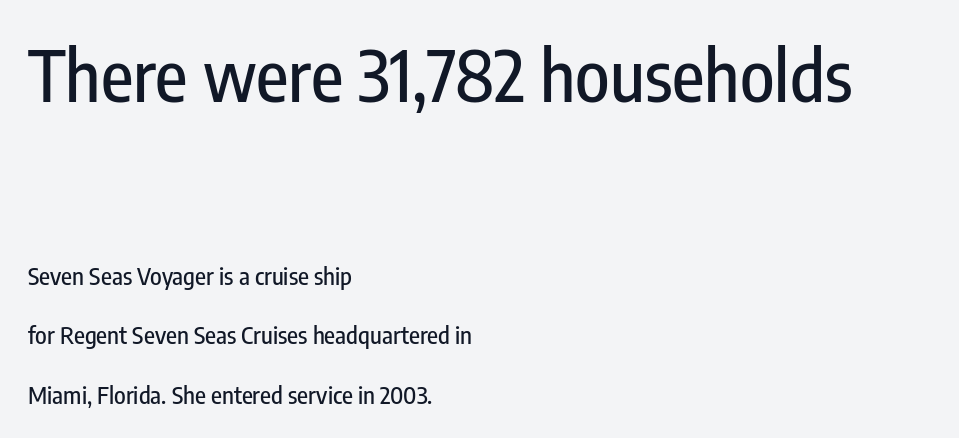
The image shows 71 px condensed sans-serif type, upright; set left-aligned, loose line spacing (2.47x), normal letter spacing, not underlined; the first (top) block is 2.96x larger; low stroke contrast and a medium x-height.
